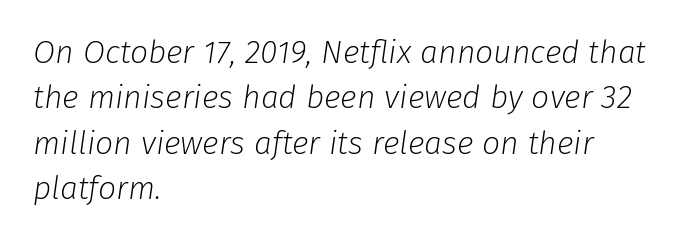
The image shows 32 px light type, italic (leaning right); set left-aligned, normal line spacing (1.42x), normal letter spacing, not underlined; low stroke contrast and a medium x-height.
